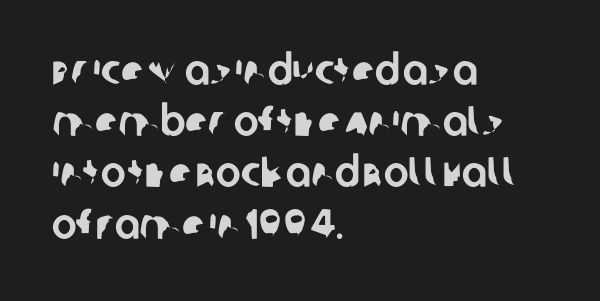
Anything drawn beneath the words? Only blank space. Nope, no serifs anywhere on these letters. Nobody touched the tracking dial on this one. Varying glyph widths throughout — classic text-font behaviour. All the whitespace from short lines collects on the right.
